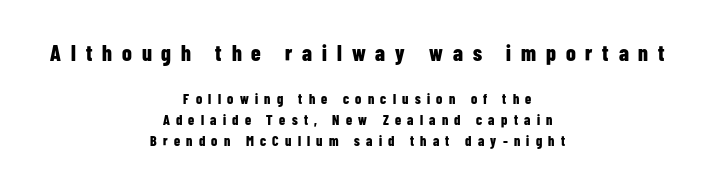
The rag falls on both sides of this text block equally. Which chunk is bigger? The first one — the top block dwarfs the bottom. I'd describe the lettering as bold — thick and assertive. Here the glyphs are tracked loosely, breaking word shapes into spaced letters. Underline: absent.
